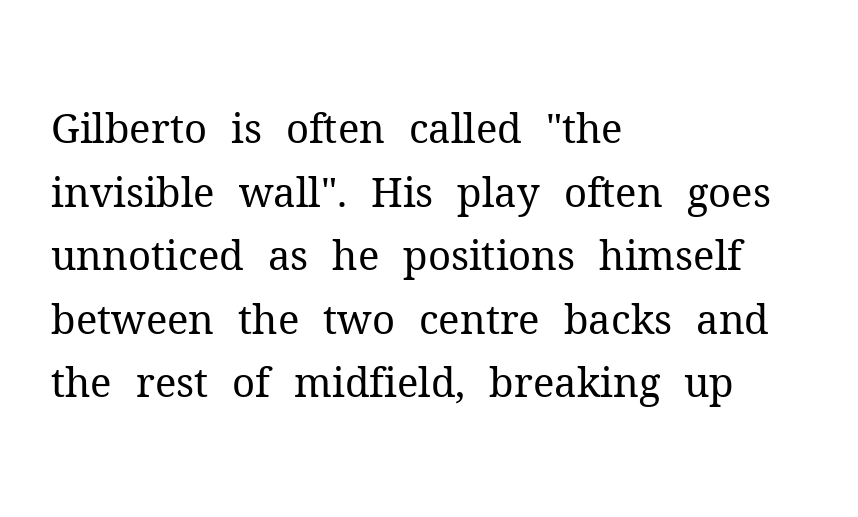
The image shows 40 px regular-weight serif type, upright; set left-aligned, normal line spacing (1.59x), normal letter spacing, not underlined; medium stroke contrast and a medium x-height.
